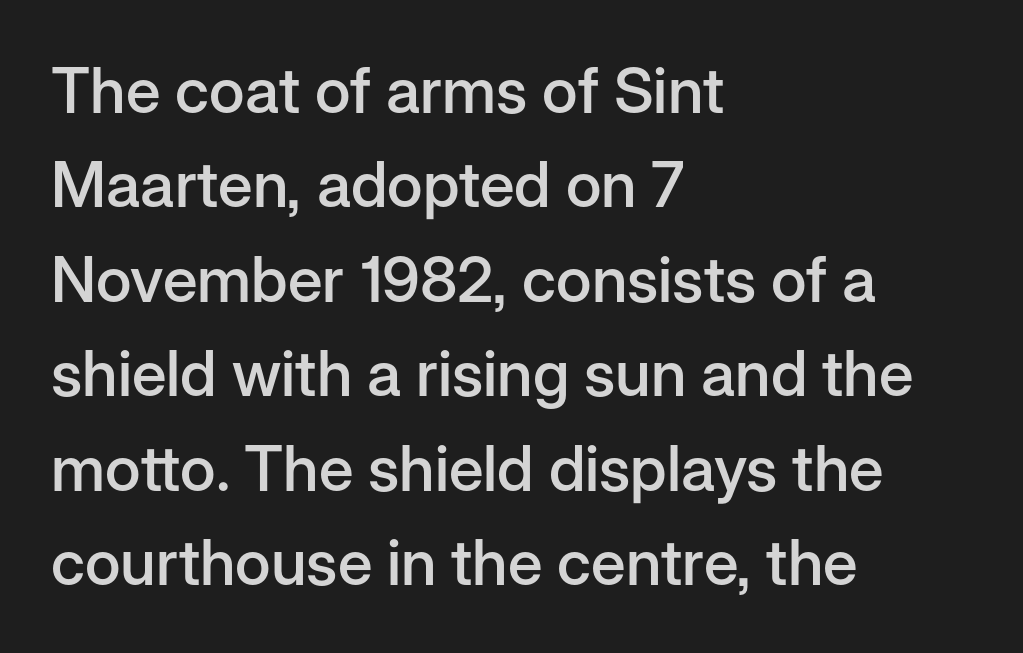
Default kerning and tracking; the words read as compact shapes. On the weight axis this lands at semibold, roughly 600. Just letters on the line, the space beneath them empty. This sample is left-justified, so line endings fall wherever the words run out. Do the characters align in a grid? No, the font is proportional. Note: no serifs on the glyphs.
